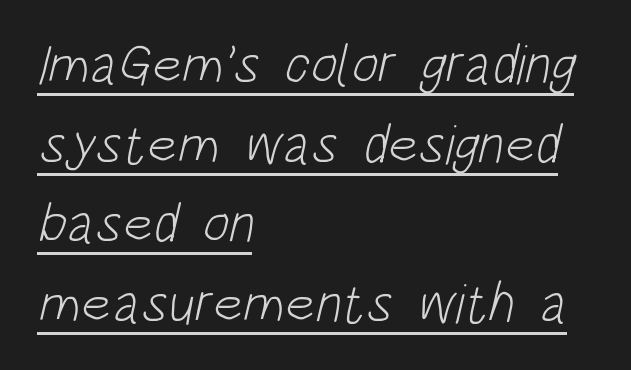
Bold? No — there's no thickening of the strokes. A normal amount of white space separates one row of letters from the next. Do the characters align in a grid? No, the font is proportional. Spacing between characters is what you'd get straight out of the box. The paragraph has a hard left edge and a soft right edge.
